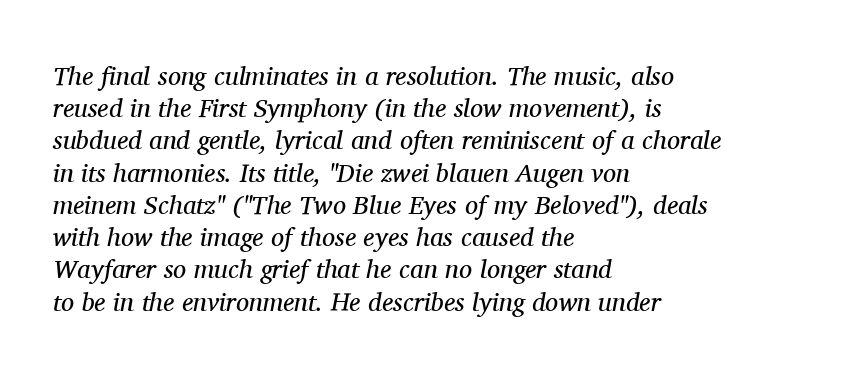
{"italic": "yes", "lean": "right", "slant_degrees": 11, "bold": "no", "underline": "no", "align": "left", "line_spacing_ratio": 1.24, "letter_spacing": "normal", "letter_spacing_em": 0.0, "glyph_px": 26}
